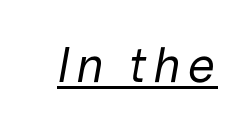
{"italic": "yes", "lean": "right", "slant_degrees": 10, "bold": "no", "weight": "regular", "width": "normal", "stroke_contrast": "low", "x_height": "medium", "monospaced": "no", "underline": "yes", "glyph_px": 50}
